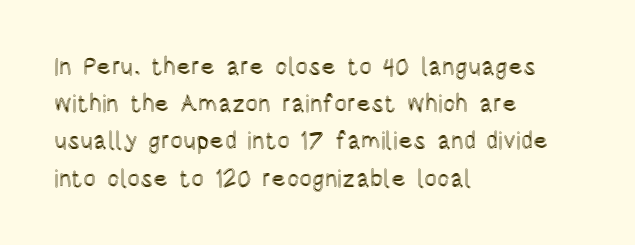
{"italic": "no", "underline": "no", "align": "left", "line_spacing": "normal", "line_spacing_ratio": 1.55, "letter_spacing": "normal", "letter_spacing_em": 0.0, "glyph_px": 24}
